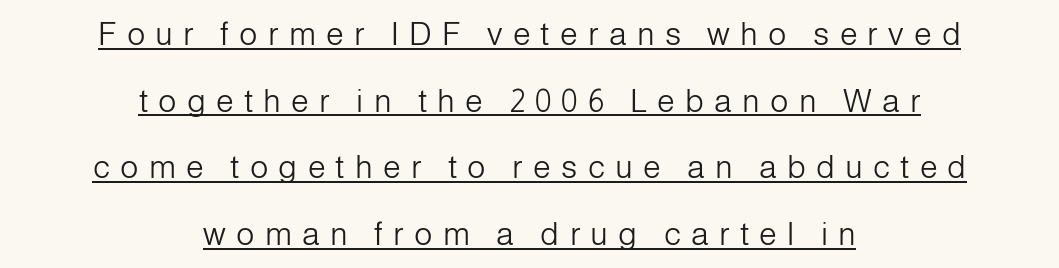
Q: Is the text bold? A: No.
Q: Is the text italic (slanted)? A: No, it is upright.
Q: Is the typeface a serif or a sans-serif typeface? A: Sans-serif.
Q: Is the text underlined? A: Yes.
Q: How is the paragraph aligned? A: Centered.
Q: Is the spacing between letters normal or unusually wide? A: Unusually wide.
Q: Is the spacing between lines tight, normal or loose? A: Loose.
Q: Width (condensed, normal, or wide)? A: Normal.
Q: Stroke contrast? A: Low.
Q: x-height? A: Medium.
Q: Monospaced? A: No.
